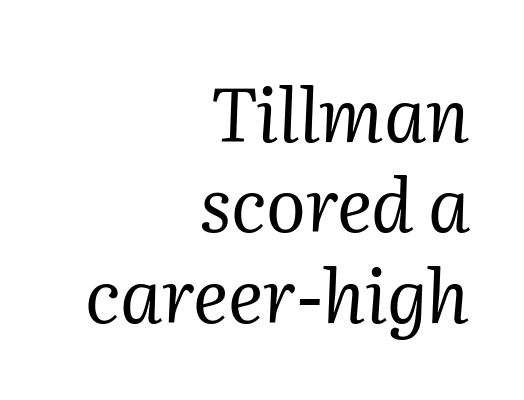
Q: Is the text bold? A: No.
Q: Is the text italic (slanted)? A: Yes, it leans right by about 2 degrees.
Q: Is the typeface a serif or a sans-serif typeface? A: Serif.
Q: Is the text underlined? A: No.
Q: How is the paragraph aligned? A: Right-aligned.
Q: Is the spacing between letters normal or unusually wide? A: Normal.
Q: Width (condensed, normal, or wide)? A: Normal.
Q: Stroke contrast? A: Medium.
Q: x-height? A: Medium.
Q: Monospaced? A: No.
